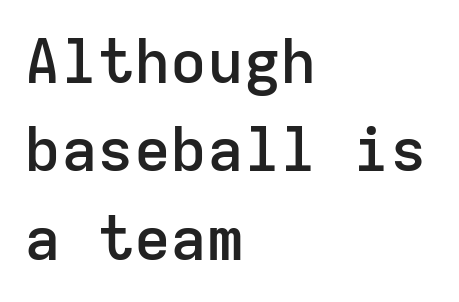
The image shows 61 px semibold sans-serif type, upright, monospaced; set left-aligned, normal line spacing (1.45x), normal letter spacing, not underlined; low stroke contrast and a medium x-height.
